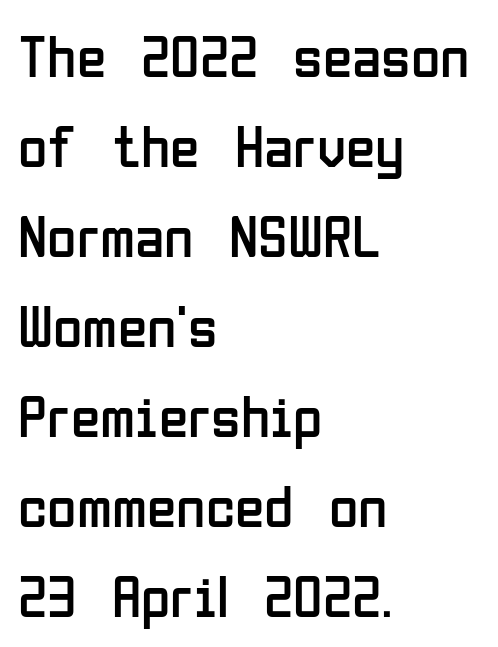
{"serif": "no", "italic": "no", "bold": "no", "weight": "regular", "width": "condensed", "stroke_contrast": "low", "x_height": "medium", "monospaced": "no", "underline": "no", "align": "left", "line_spacing": "normal", "line_spacing_ratio": 1.5, "letter_spacing": "normal", "letter_spacing_em": 0.0, "glyph_px": 60}
